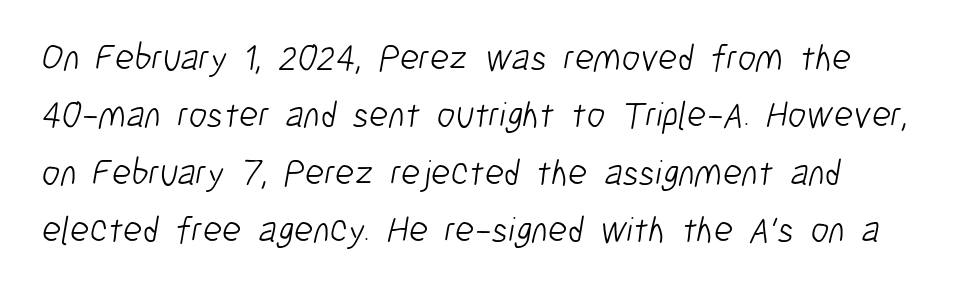
The image shows 37 px light, condensed sans-serif type; set normal line spacing (1.55x), normal letter spacing, not underlined; low stroke contrast and a medium x-height.
